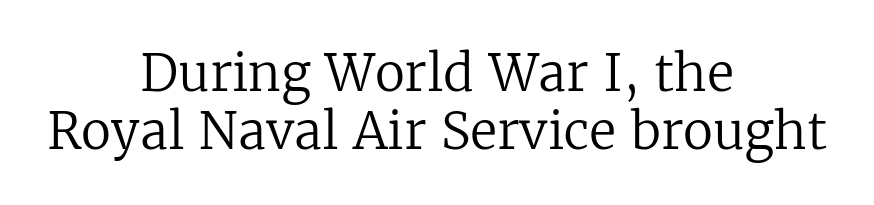
{"serif": "yes", "italic": "no", "bold": "no", "weight": "regular", "width": "normal", "stroke_contrast": "low", "x_height": "medium", "monospaced": "no", "underline": "no", "align": "center", "line_spacing_ratio": 1.17, "letter_spacing": "normal", "letter_spacing_em": 0.0, "glyph_px": 50}
